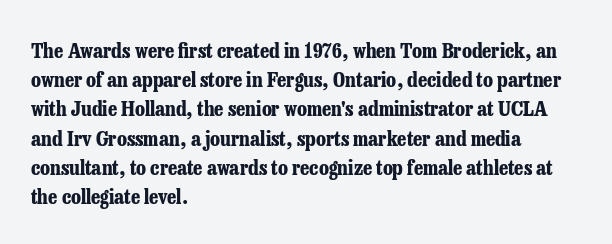
When letters stand straight like this, we call the style roman or upright. Line starts are locked; line ends wander. Quick note: underline off. Words appear dense and cohesive because spacing is normal. A normal amount of white space separates one row of letters from the next.
